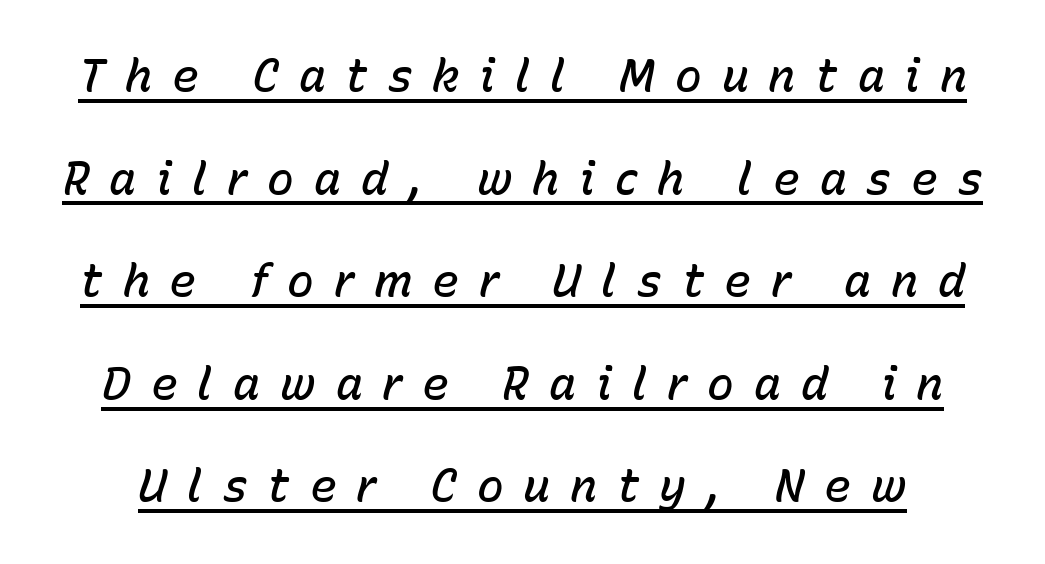
The image shows 45 px semibold type, italic (leaning right); set loose line spacing (2.28x), unusually wide letter spacing (+0.44 em), underlined; low stroke contrast and a medium x-height.
